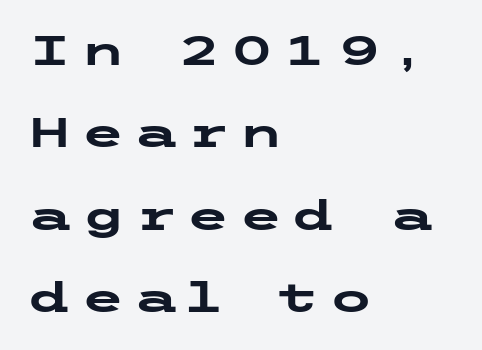
{"serif": "no", "italic": "no", "bold": "yes", "weight": "heavy", "width": "wide", "stroke_contrast": "low", "x_height": "medium", "underline": "no", "align": "left", "line_spacing": "loose", "line_spacing_ratio": 2.06, "letter_spacing": "wide", "letter_spacing_em": 0.22, "glyph_px": 40}
